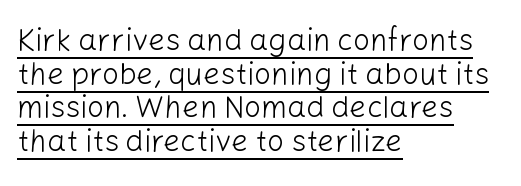
Q: Is the text bold? A: No.
Q: Is the text italic (slanted)? A: No, it is upright.
Q: Is the typeface a serif or a sans-serif typeface? A: Sans-serif.
Q: Is the text underlined? A: Yes.
Q: How is the paragraph aligned? A: Left-aligned.
Q: Is the spacing between letters normal or unusually wide? A: Normal.
Q: Is the spacing between lines tight, normal or loose? A: Tight.
Q: Width (condensed, normal, or wide)? A: Normal.
Q: Stroke contrast? A: Low.
Q: x-height? A: Medium.
Q: Monospaced? A: No.
